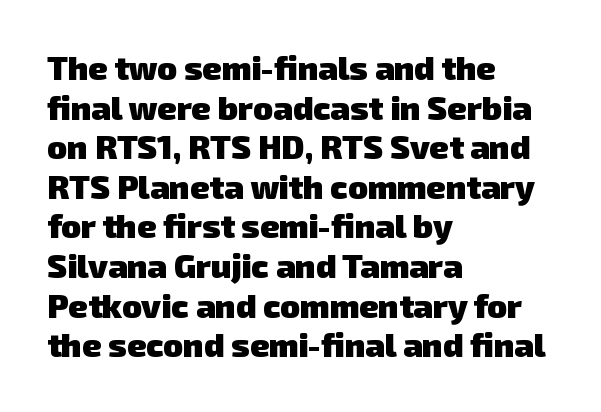
The image shows 33 px heavy sans-serif type; set left-aligned, line spacing 1.2x, normal letter spacing, not underlined; low stroke contrast and a medium x-height.
